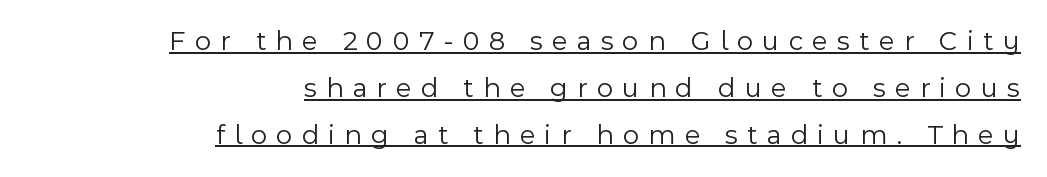
The image shows 28 px light sans-serif type, upright; set right-aligned, normal line spacing (1.67x), unusually wide letter spacing (+0.33 em), underlined; a medium x-height.
